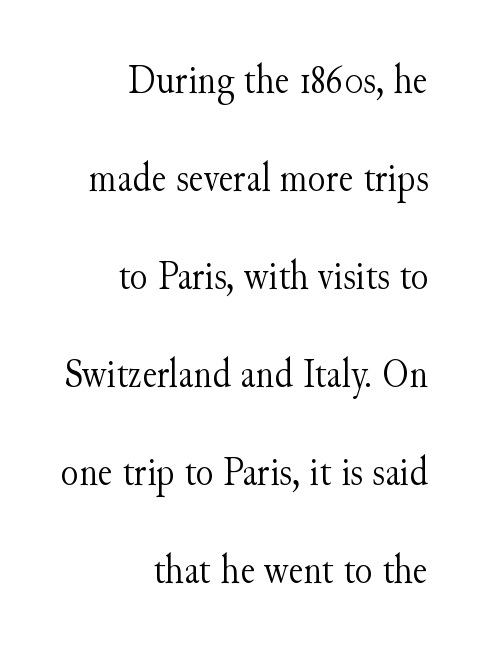
The image shows 41 px light serif type, upright; set right-aligned, loose line spacing (2.39x), normal letter spacing, not underlined; medium stroke contrast and a small x-height.
